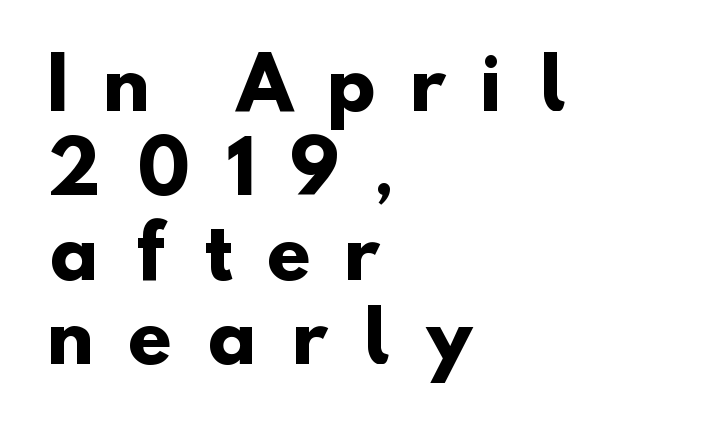
The passage shown is emphatically bold. Looks like regular typesetting: each glyph gets only the width it needs. A typesetter would call this heavily tracked-out type. The lines are quadded left.
